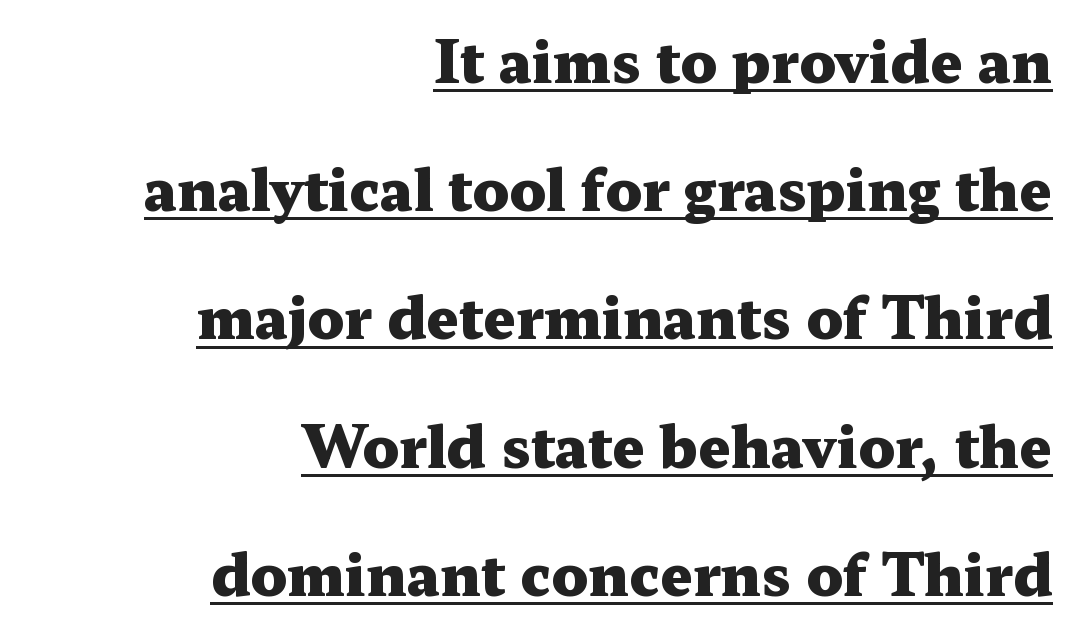
{"serif": "yes", "italic": "no", "bold": "yes", "weight": "heavy", "width": "wide", "stroke_contrast": "medium", "x_height": "medium", "monospaced": "no", "underline": "yes", "align": "right", "line_spacing": "loose", "line_spacing_ratio": 2.25, "letter_spacing": "normal", "letter_spacing_em": 0.0, "glyph_px": 57}
